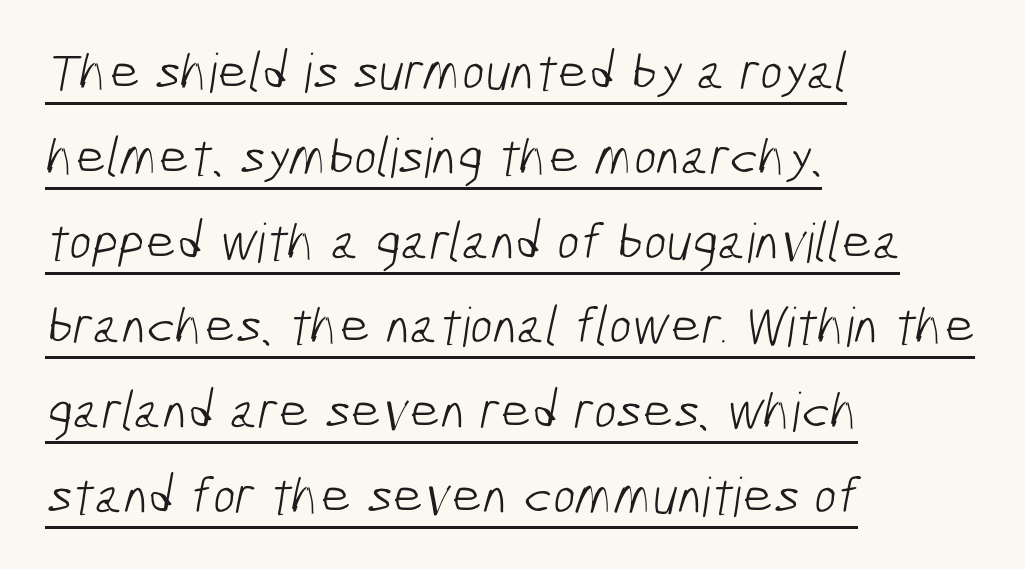
Q: Is the text bold? A: No.
Q: Is the typeface a serif or a sans-serif typeface? A: Sans-serif.
Q: Is the text underlined? A: Yes.
Q: How is the paragraph aligned? A: Left-aligned.
Q: Is the spacing between letters normal or unusually wide? A: Normal.
Q: Is the spacing between lines tight, normal or loose? A: Normal.
Q: Width (condensed, normal, or wide)? A: Condensed.
Q: Stroke contrast? A: Low.
Q: x-height? A: Medium.
Q: Monospaced? A: No.
